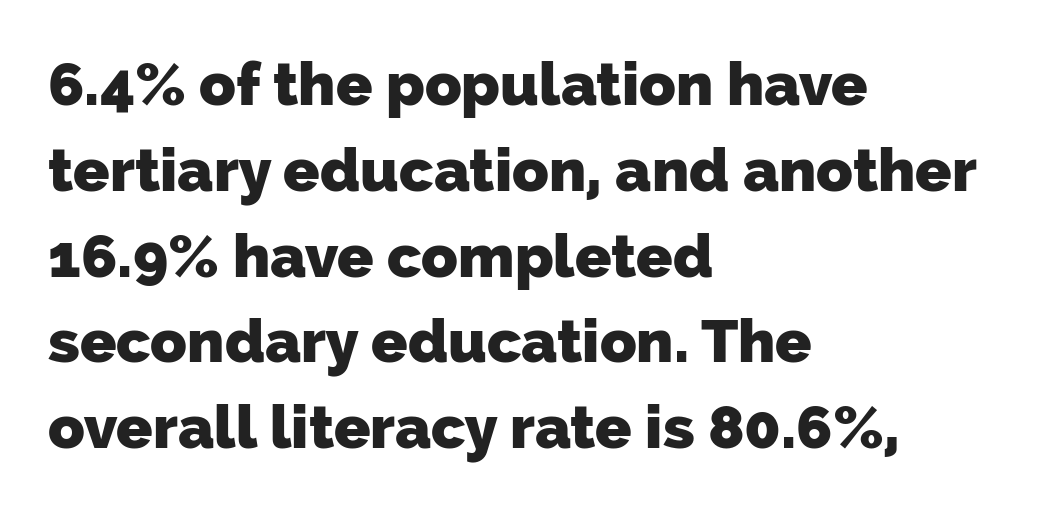
Q: Is the text bold? A: Yes.
Q: Is the typeface a serif or a sans-serif typeface? A: Sans-serif.
Q: Is the text underlined? A: No.
Q: How is the paragraph aligned? A: Left-aligned.
Q: Is the spacing between letters normal or unusually wide? A: Normal.
Q: Is the spacing between lines tight, normal or loose? A: Normal.
Q: Width (condensed, normal, or wide)? A: Normal.
Q: Stroke contrast? A: Low.
Q: x-height? A: Medium.
Q: Monospaced? A: No.
